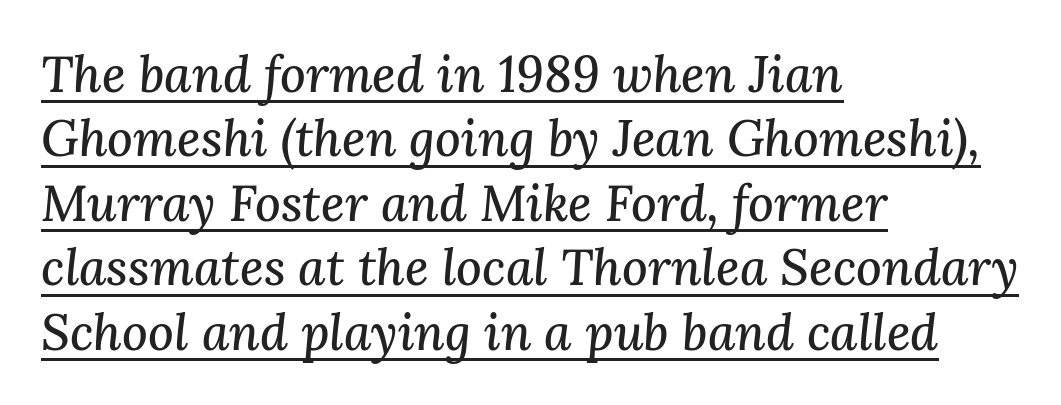
Descenders here cross a horizontal rule under the line. Line starts are locked; line ends wander. An italicized treatment has been applied to the whole sample. Leading: standard.
